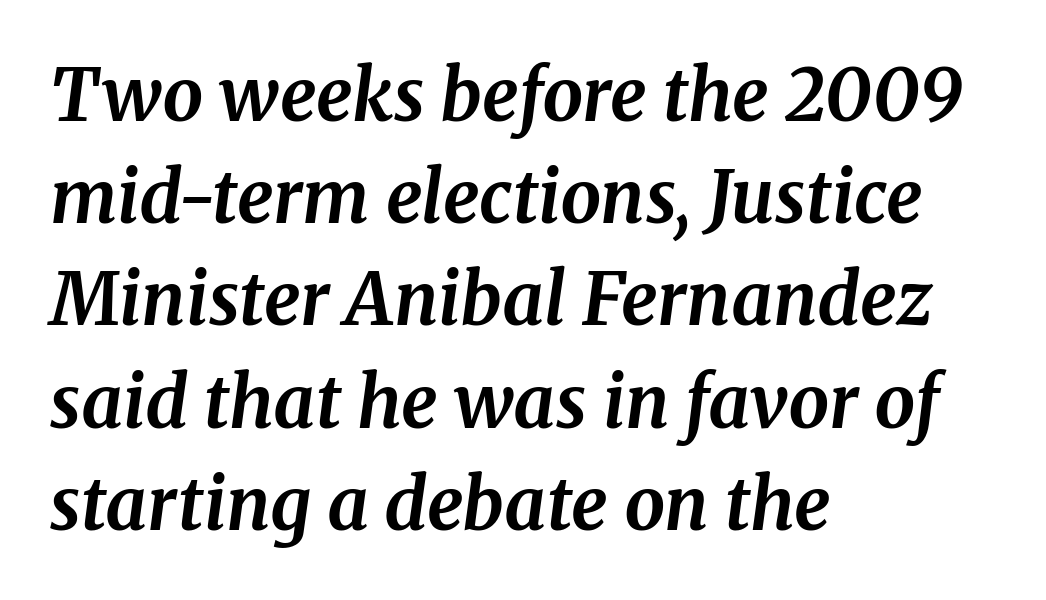
Q: Is the text bold? A: Yes.
Q: Is the text italic (slanted)? A: Yes, it leans right by about 8 degrees.
Q: Is the typeface a serif or a sans-serif typeface? A: Serif.
Q: Is the text underlined? A: No.
Q: How is the paragraph aligned? A: Left-aligned.
Q: Is the spacing between letters normal or unusually wide? A: Normal.
Q: Is the spacing between lines tight, normal or loose? A: Normal.
Q: Width (condensed, normal, or wide)? A: Normal.
Q: Stroke contrast? A: Medium.
Q: x-height? A: Medium.
Q: Monospaced? A: No.
